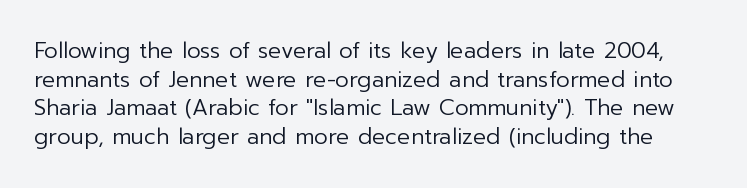
The image shows 22 px text type, upright; set normal line spacing (1.3x), normal letter spacing, not underlined.
